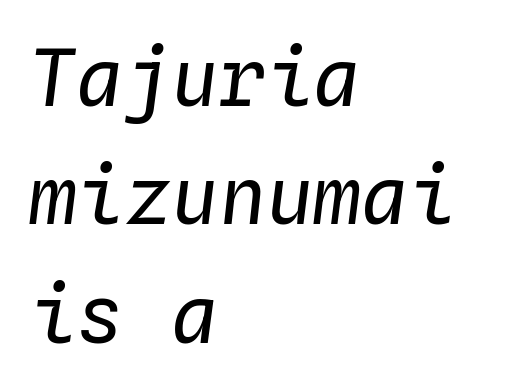
Q: Is the text bold? A: No.
Q: Is the text italic (slanted)? A: Yes, it leans right by about 4 degrees.
Q: Is the text underlined? A: No.
Q: How is the paragraph aligned? A: Left-aligned.
Q: Is the spacing between letters normal or unusually wide? A: Normal.
Q: Is the spacing between lines tight, normal or loose? A: Normal.
Q: Width (condensed, normal, or wide)? A: Normal.
Q: Stroke contrast? A: Low.
Q: x-height? A: Medium.
Q: Monospaced? A: Yes.
